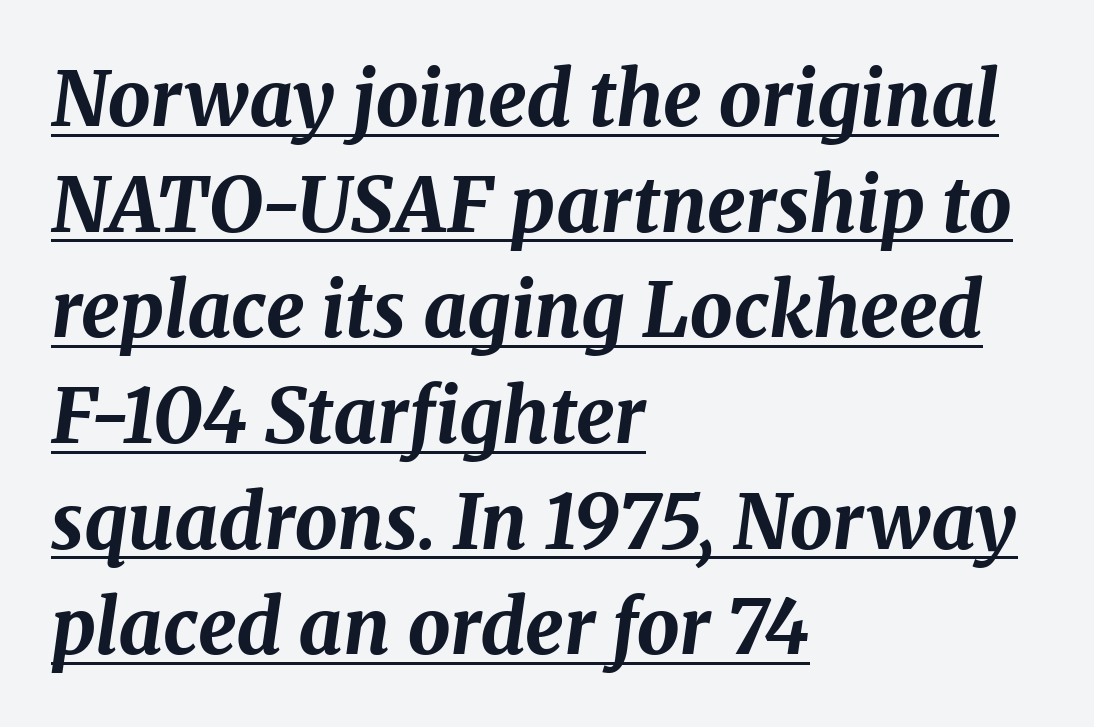
The image shows 76 px bold type, italic (leaning right); set left-aligned, normal line spacing (1.39x), normal letter spacing, underlined; medium stroke contrast and a medium x-height.
